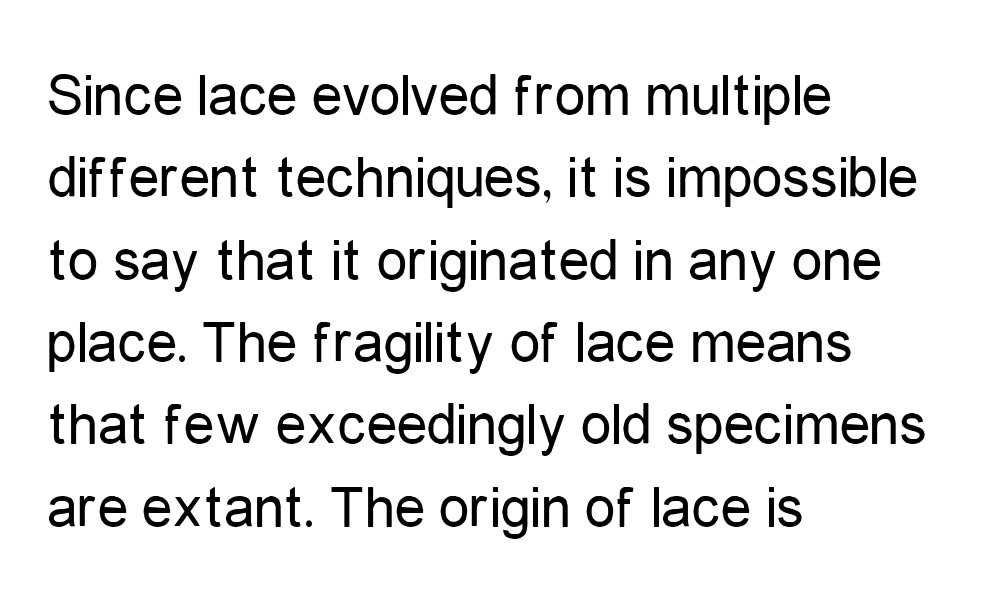
The image shows 61 px regular-weight, condensed sans-serif type, upright; set left-aligned, normal line spacing (1.35x), normal letter spacing, not underlined; low stroke contrast and a medium x-height.
